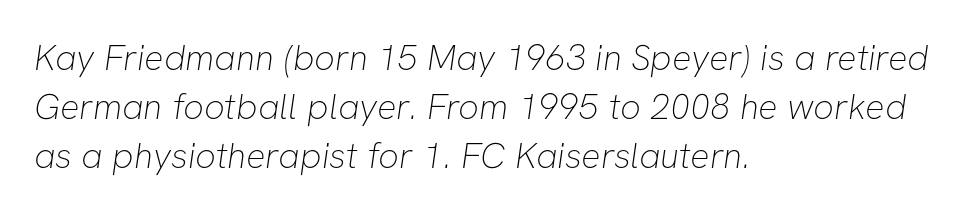
The image shows 36 px thin sans-serif type; set left-aligned, normal line spacing (1.36x), normal letter spacing, not underlined; low stroke contrast and a medium x-height.
